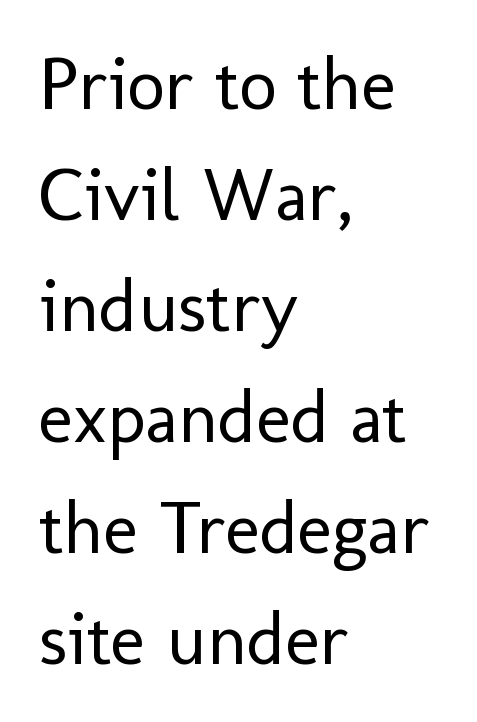
Q: Is the text bold? A: No.
Q: Is the text italic (slanted)? A: No, it is upright.
Q: Is the typeface a serif or a sans-serif typeface? A: Sans-serif.
Q: Is the text underlined? A: No.
Q: How is the paragraph aligned? A: Left-aligned.
Q: Is the spacing between letters normal or unusually wide? A: Normal.
Q: Is the spacing between lines tight, normal or loose? A: Normal.
Q: Width (condensed, normal, or wide)? A: Normal.
Q: Stroke contrast? A: Low.
Q: x-height? A: Medium.
Q: Monospaced? A: No.
